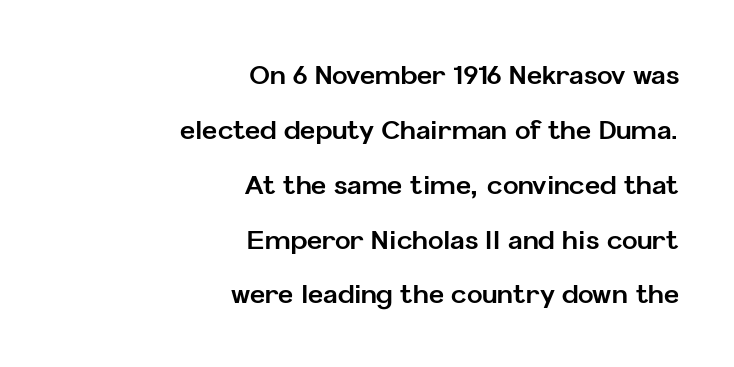
Q: Is the text bold? A: Yes.
Q: Is the text italic (slanted)? A: No, it is upright.
Q: Is the text underlined? A: No.
Q: How is the paragraph aligned? A: Right-aligned.
Q: Is the spacing between letters normal or unusually wide? A: Normal.
Q: Is the spacing between lines tight, normal or loose? A: Loose.
